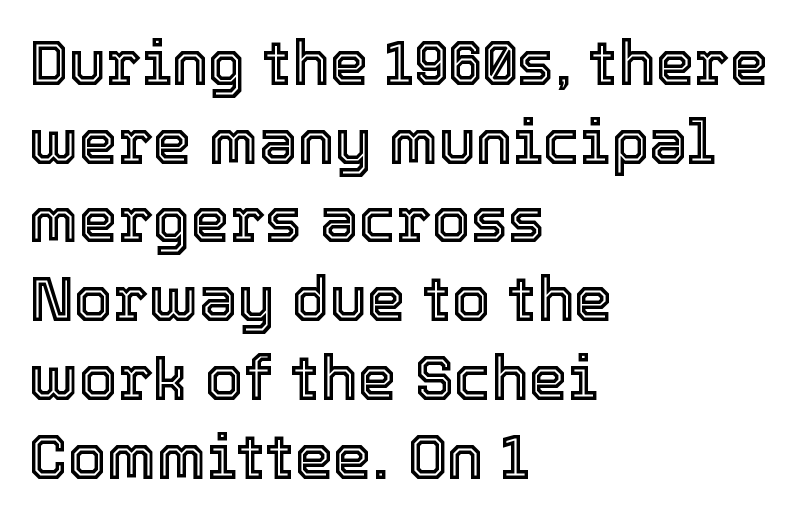
Q: Is the text italic (slanted)? A: No, it is upright.
Q: Is the text underlined? A: No.
Q: How is the paragraph aligned? A: Left-aligned.
Q: Is the spacing between letters normal or unusually wide? A: Normal.
Q: Is the spacing between lines tight, normal or loose? A: Normal.
Q: Width (condensed, normal, or wide)? A: Normal.
Q: x-height? A: Medium.
Q: Monospaced? A: No.
